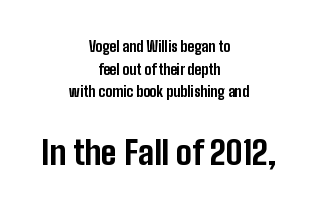
Q: Is the text bold? A: Yes.
Q: Is the text italic (slanted)? A: No, it is upright.
Q: Is the typeface a serif or a sans-serif typeface? A: Sans-serif.
Q: Is the text underlined? A: No.
Q: How is the paragraph aligned? A: Centered.
Q: Is the spacing between letters normal or unusually wide? A: Normal.
Q: Is the spacing between lines tight, normal or loose? A: Normal.
Q: Which block of text is set in a larger size, the first (top) or the second (bottom)? A: The second (bottom) one.
Q: Width (condensed, normal, or wide)? A: Condensed.
Q: Stroke contrast? A: Low.
Q: x-height? A: Medium.
Q: Monospaced? A: No.
